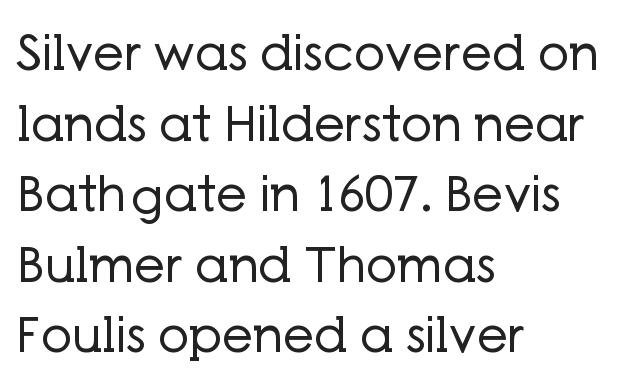
The image shows 49 px regular-weight sans-serif type, upright; set left-aligned, normal line spacing (1.44x), normal letter spacing, not underlined; low stroke contrast and a medium x-height.
